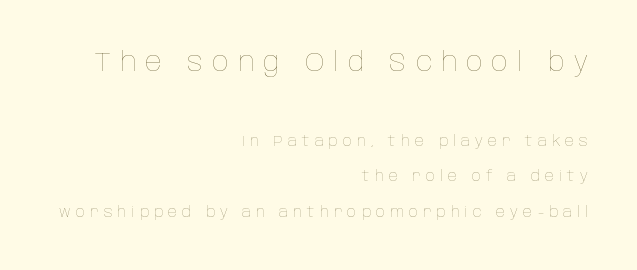
The image shows 27 px text type, upright; set right-aligned, loose line spacing (2.35x), unusually wide letter spacing (+0.34 em), not underlined; the first (top) block is 1.8x larger.
